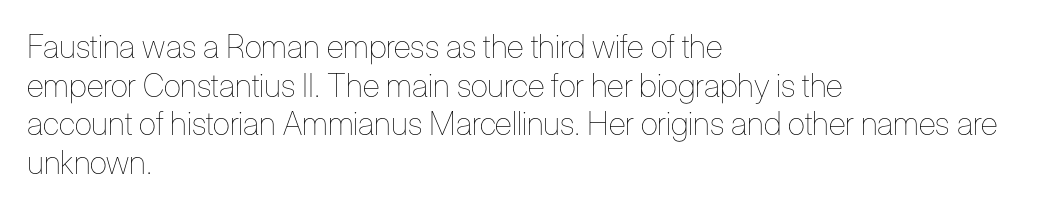
Quick note: underline off. Notice how the passage keeps a crisp vertical edge on the left only. Designer's note — italics off, roman on. The strokes carry an ordinary text weight at most. These lines are rendered in a variable-pitch font.
